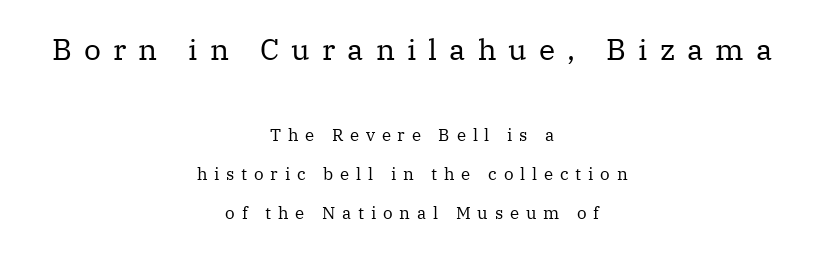
The image shows 30 px regular-weight serif type, upright; set centered, loose line spacing (2.32x), unusually wide letter spacing (+0.4 em), not underlined; the first (top) block is 1.76x larger; medium stroke contrast and a medium x-height.
